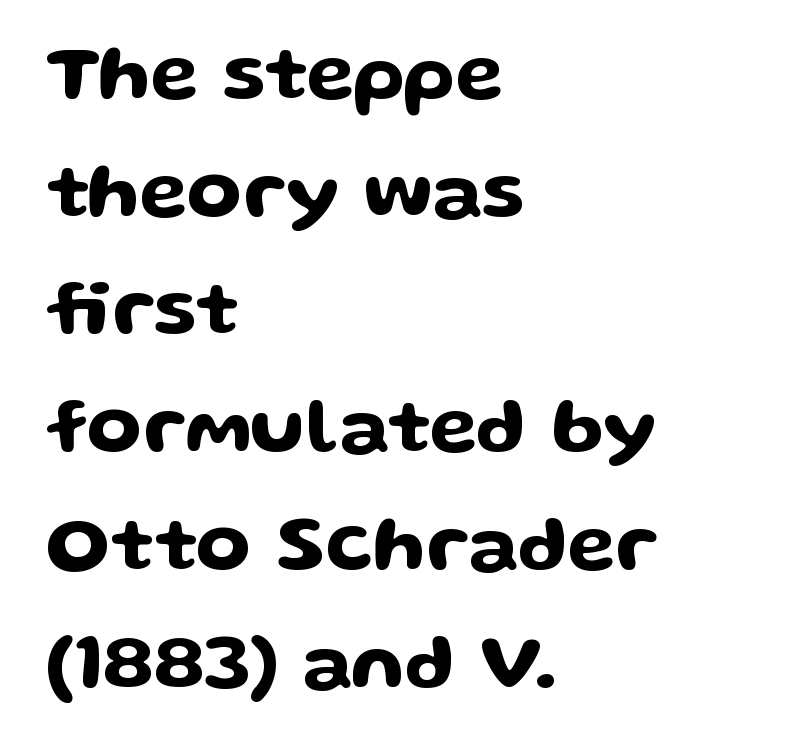
Q: Is the text italic (slanted)? A: No, it is upright.
Q: Is the typeface a serif or a sans-serif typeface? A: Sans-serif.
Q: Is the text underlined? A: No.
Q: How is the paragraph aligned? A: Left-aligned.
Q: Is the spacing between letters normal or unusually wide? A: Normal.
Q: Is the spacing between lines tight, normal or loose? A: Normal.
Q: Width (condensed, normal, or wide)? A: Wide.
Q: Stroke contrast? A: Low.
Q: x-height? A: Medium.
Q: Monospaced? A: No.
